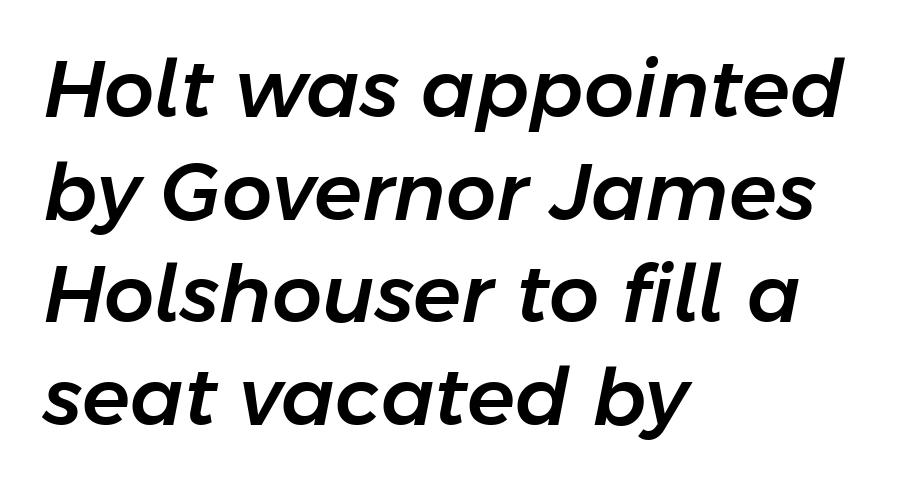
Q: Is the text italic (slanted)? A: Yes, it leans right by about 11 degrees.
Q: Is the text underlined? A: No.
Q: How is the paragraph aligned? A: Left-aligned.
Q: Is the spacing between letters normal or unusually wide? A: Normal.
Q: Is the spacing between lines tight, normal or loose? A: Normal.
Q: Width (condensed, normal, or wide)? A: Normal.
Q: Stroke contrast? A: Low.
Q: x-height? A: Medium.
Q: Monospaced? A: No.
